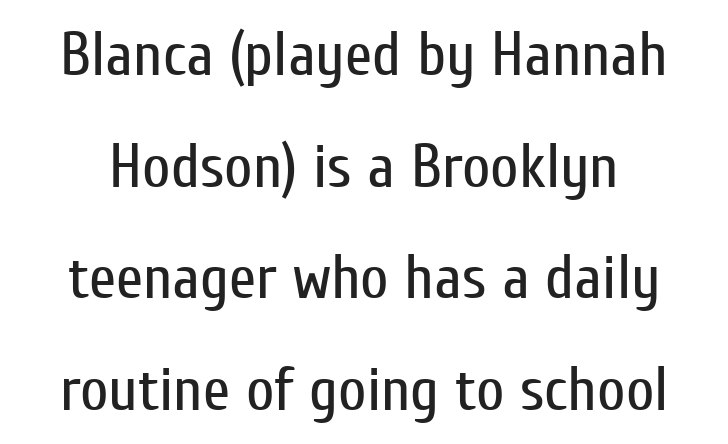
Type without underlining. Look at the bottom of the vertical strokes: they stop flat, with no serifs. The font's upright variant was chosen for this text. Short note: letters normally spaced.
